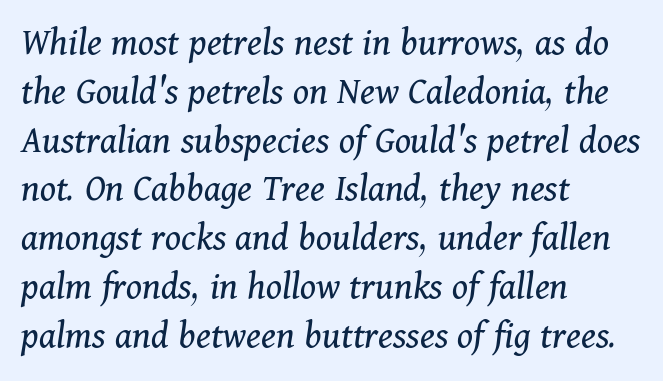
Q: Is the text bold? A: No.
Q: Is the text italic (slanted)? A: Yes, it leans right by about 11 degrees.
Q: Is the typeface a serif or a sans-serif typeface? A: Serif.
Q: Is the text underlined? A: No.
Q: How is the paragraph aligned? A: Left-aligned.
Q: Is the spacing between letters normal or unusually wide? A: Normal.
Q: Width (condensed, normal, or wide)? A: Normal.
Q: Stroke contrast? A: Medium.
Q: x-height? A: Medium.
Q: Monospaced? A: No.
